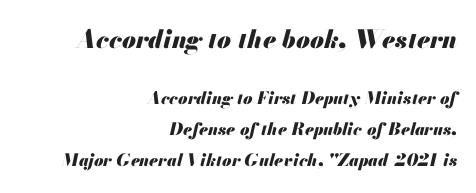
The passage shown is emphatically bold. All the whitespace from short lines collects on the left. These lines keep a tight, regular rhythm from letter to letter. This layout puts the oversized block above and the modest block below.
